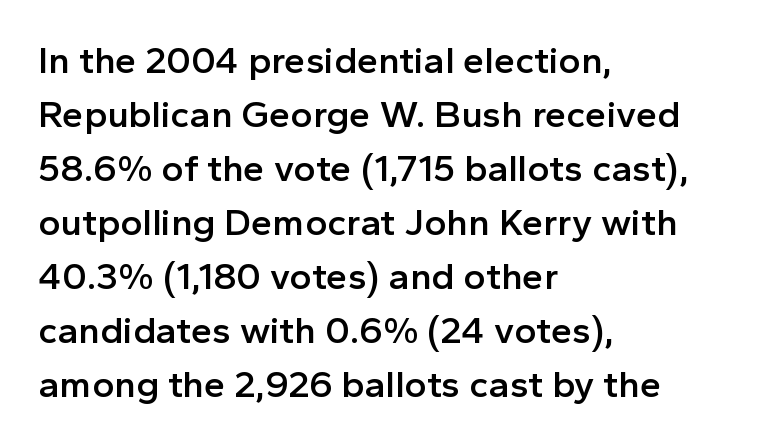
Letter spacing: default. The paragraph shown leans on its left margin. This rendering features lettering with no underline. As a designer I'd log this as weight 600, semibold.
